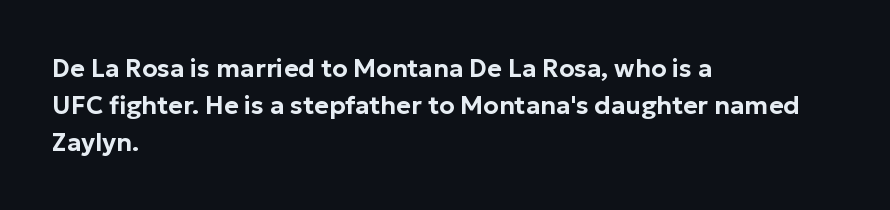
The space beneath each line is pristine and unruled. Compared with typical paragraphs, the rows here are spaced about the same. Notice how the passage keeps a crisp vertical edge on the left only. Short note: letters normally spaced.
